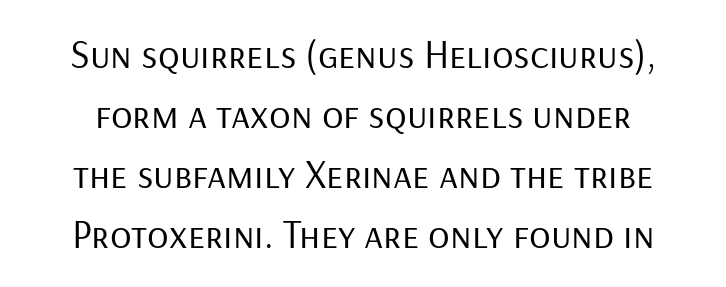
The image shows 40 px regular-weight sans-serif type, upright; set normal line spacing (1.5x), normal letter spacing, not underlined; low stroke contrast and a medium x-height.
